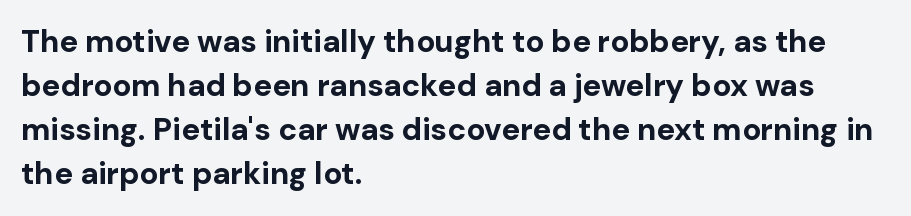
{"serif": "no", "italic": "no", "bold": "yes", "weight": "bold", "width": "normal", "stroke_contrast": "low", "x_height": "medium", "monospaced": "no", "underline": "no", "align": "left", "line_spacing": "normal", "line_spacing_ratio": 1.42, "letter_spacing": "normal", "letter_spacing_em": 0.0, "glyph_px": 31}
